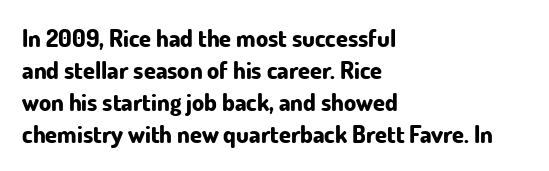
{"italic": "no", "bold": "yes", "underline": "no", "align": "left", "line_spacing": "normal", "line_spacing_ratio": 1.33, "letter_spacing": "normal", "letter_spacing_em": 0.0, "glyph_px": 24}
